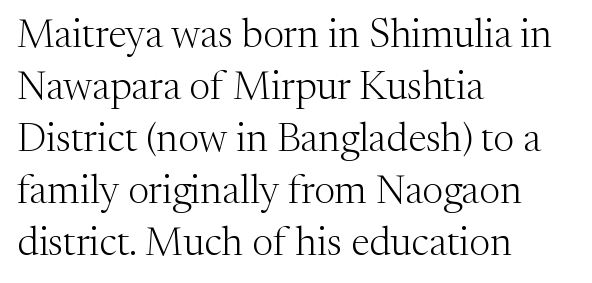
Unbolded letterforms with no extra heft. The characters display serif detailing at their extremities. These lines are rendered in a variable-pitch font. The setting favours the left margin, as ordinary paragraphs usually do.
